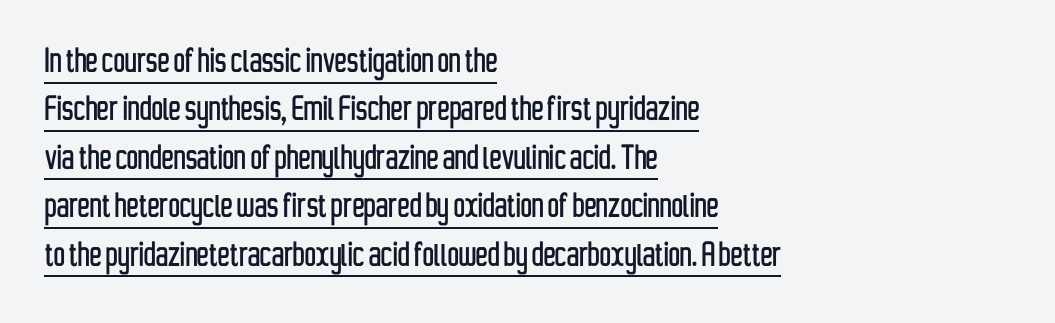
The specimen reads as upright at a glance. Spacing verdict: proportional, widths tailored to each character. This sample is left-justified, so line endings fall wherever the words run out. You could call the tracking neutral — neither tight nor loose. Is this a sans? Yes — the strokes have no serifs. Like a heading marked for emphasis, these lines bear an underscore.
